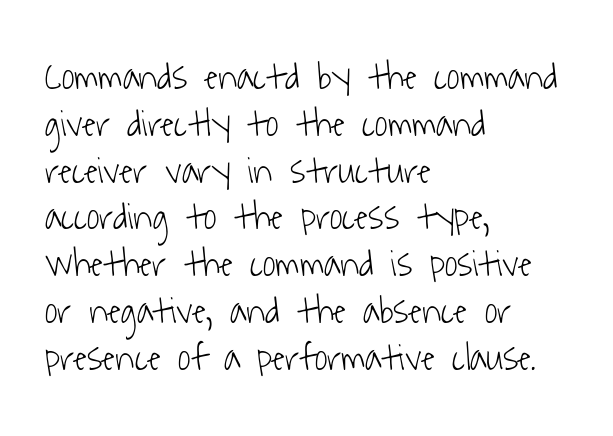
Weight: in the light-to-regular range. Descender tails drop into unmarked territory. A typesetter would call this zero additional tracking. Serifs: no, the terminals of the letterforms are clean. This sample is left-justified, so line endings fall wherever the words run out.
